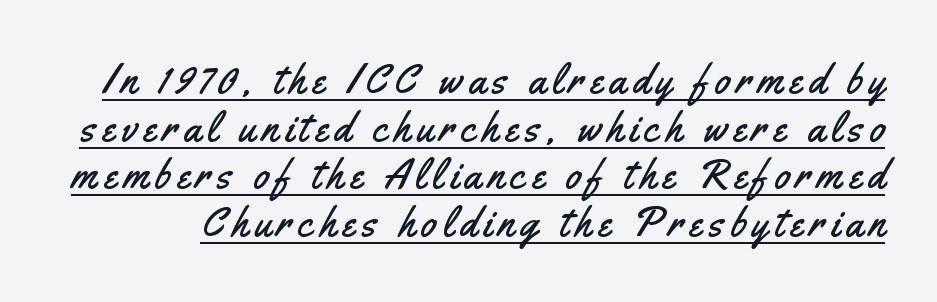
The image shows 41 px condensed sans-serif type; set line spacing 1.16x, underlined; medium stroke contrast and a small x-height.
